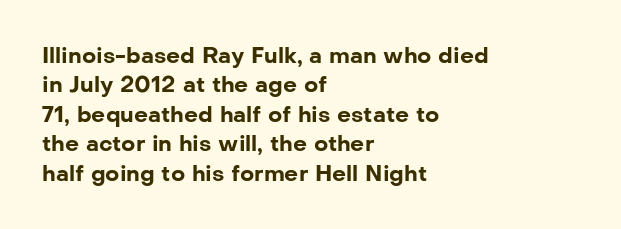
The image shows 22 px bold type, upright; set left-aligned, normal line spacing (1.34x), normal letter spacing, not underlined.
